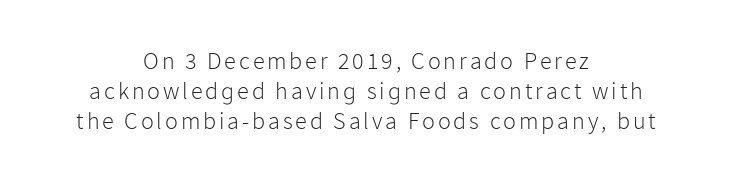
Q: Is the text bold? A: No.
Q: Is the text italic (slanted)? A: No, it is upright.
Q: Is the text underlined? A: No.
Q: How is the paragraph aligned? A: Centered.
Q: Is the spacing between lines tight, normal or loose? A: Normal.
